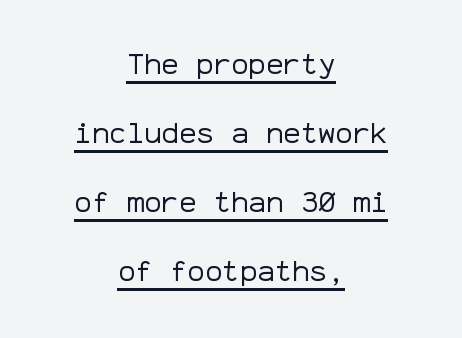
Layout note: lines centered. The designer went with a sans here, leaving each stem footless. Decoration check: the copy is underlined. These lines stand farther apart than default settings would place them. Fixed-width glyphs throughout — classic coding-font behaviour.
